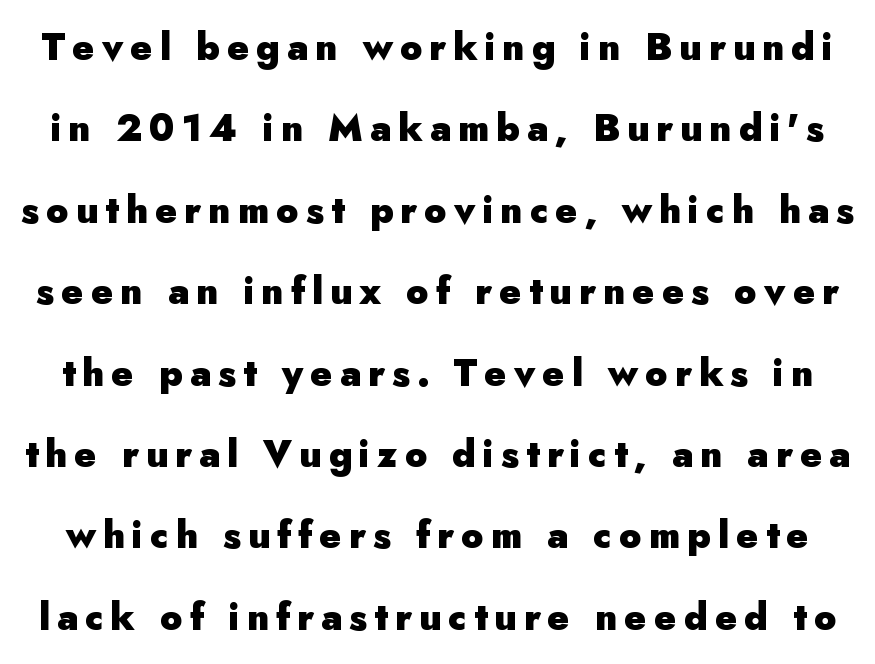
Q: Is the text bold? A: Yes.
Q: Is the text italic (slanted)? A: No, it is upright.
Q: Is the typeface a serif or a sans-serif typeface? A: Sans-serif.
Q: Is the text underlined? A: No.
Q: Is the spacing between lines tight, normal or loose? A: Loose.
Q: Width (condensed, normal, or wide)? A: Normal.
Q: Stroke contrast? A: Low.
Q: x-height? A: Small.
Q: Monospaced? A: No.
